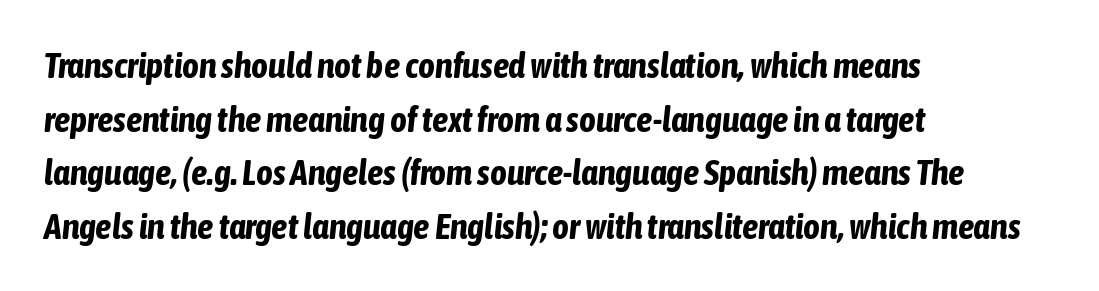
Q: Is the text bold? A: Yes.
Q: Is the text italic (slanted)? A: Yes, it leans right by about 6 degrees.
Q: Is the text underlined? A: No.
Q: How is the paragraph aligned? A: Left-aligned.
Q: Is the spacing between letters normal or unusually wide? A: Normal.
Q: Is the spacing between lines tight, normal or loose? A: Normal.
Q: Width (condensed, normal, or wide)? A: Condensed.
Q: Stroke contrast? A: Low.
Q: x-height? A: Medium.
Q: Monospaced? A: No.
